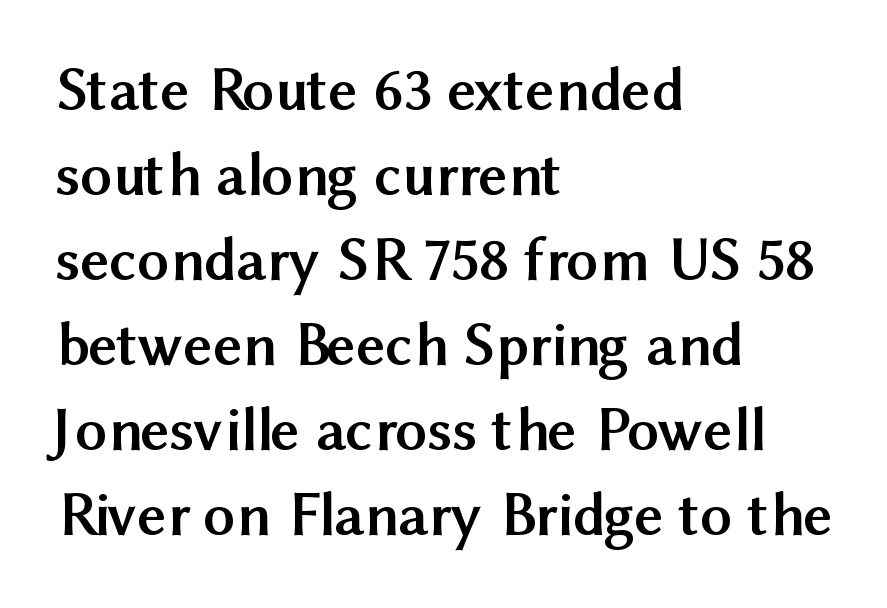
Each word holds together tightly as a unit, with standard inter-letter gaps. Reading down the column, the eye jumps a familiar distance to each next line. The glyphs in this specimen are sans serif. You could not count columns in this text — the font is proportionally spaced.
